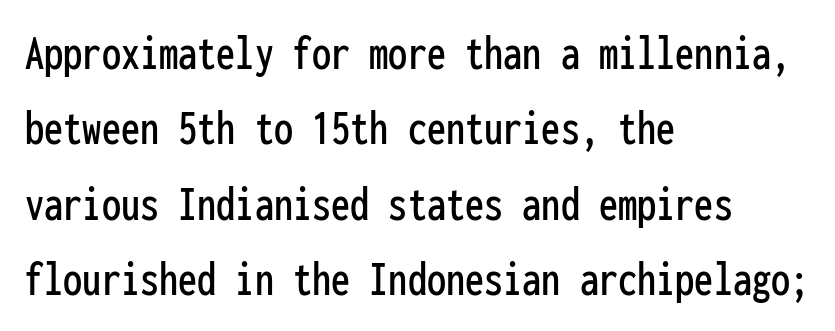
The font family rendered here belongs to the sans-serif group. Compared with a centered layout, this one pins lines to the left instead. A typesetter would call this leading conventional body-copy spacing. Check under the words: just untouched page. This is roman type, the default non-slanted kind. Spacing verdict: monospaced, one width for all characters.
